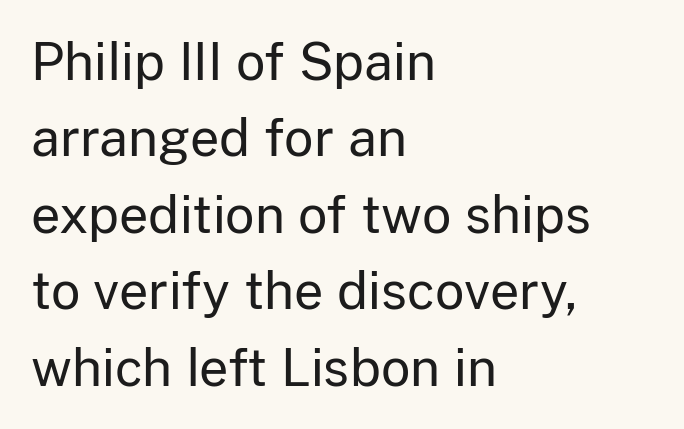
Q: Is the text bold? A: No.
Q: Is the text italic (slanted)? A: No, it is upright.
Q: Is the typeface a serif or a sans-serif typeface? A: Sans-serif.
Q: Is the text underlined? A: No.
Q: How is the paragraph aligned? A: Left-aligned.
Q: Is the spacing between letters normal or unusually wide? A: Normal.
Q: Is the spacing between lines tight, normal or loose? A: Normal.
Q: Width (condensed, normal, or wide)? A: Normal.
Q: Stroke contrast? A: Low.
Q: x-height? A: Medium.
Q: Monospaced? A: No.
